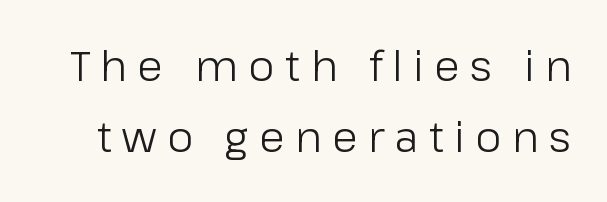
The gap between lines stays unmarked. Are there feet on the stems? There aren't — it's a sans. Tall strokes in this sample are plumb rather than angled. The rendering uses natural spacing where letterforms have individual widths. Honestly, the row spacing looks completely unremarkable. Students, note that the glyphs here are deliberately spaced far apart.
